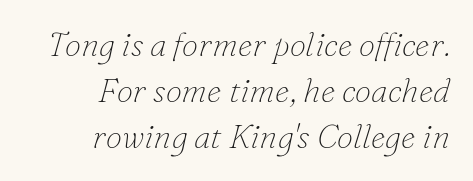
How are the letters spaced? Ordinarily, with no added tracking. The space directly below the letters is spotless. No letter is thick-stroked: the sample isn't bold. Spacing verdict: proportional, widths tailored to each character.
